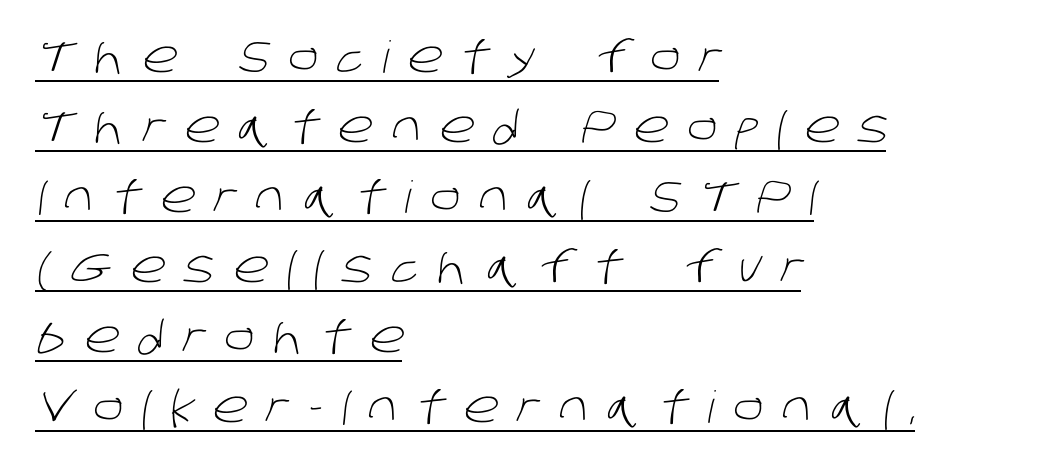
{"serif": "no", "bold": "no", "weight": "light", "width": "normal", "stroke_contrast": "low", "x_height": "large", "monospaced": "no", "underline": "yes", "align": "left", "line_spacing": "normal", "line_spacing_ratio": 1.59, "letter_spacing": "wide", "letter_spacing_em": 0.43, "glyph_px": 44}
